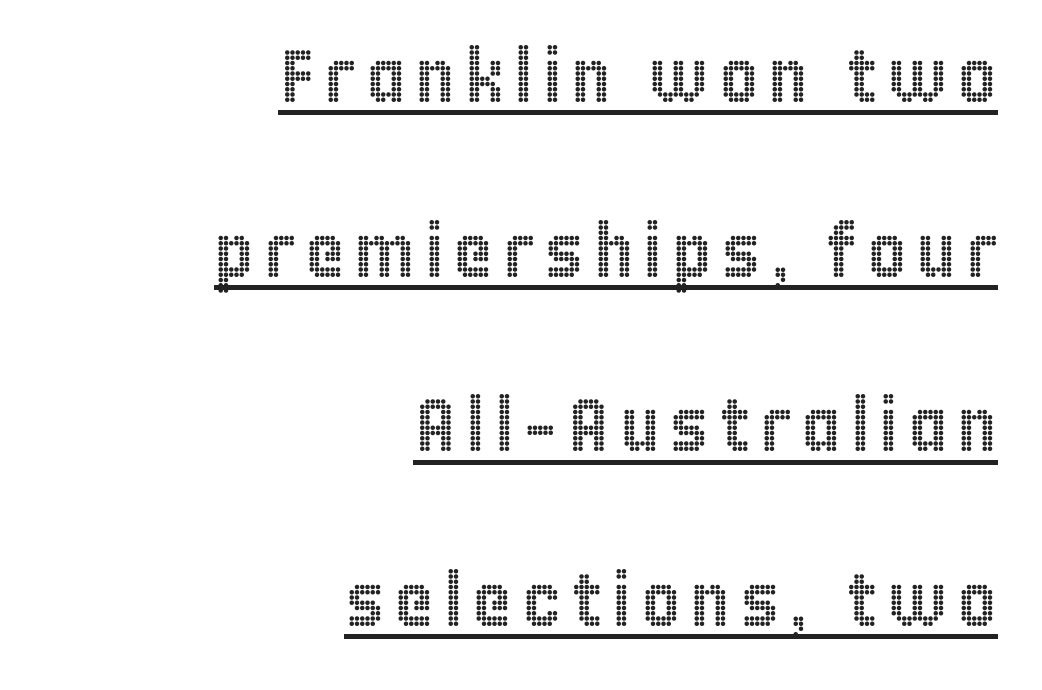
The image shows 75 px condensed type, upright; set right-aligned, loose line spacing (2.33x), underlined; a large x-height.
